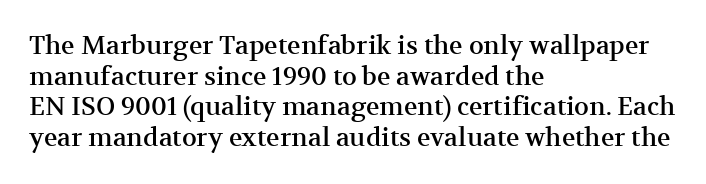
Which margin do the lines hug? The left one — the right edge is uneven. Bare-footed words on every line. Here the glyphs are tracked normally, forming tight word shapes. Does the lettering tilt? It doesn't — this is upright.
